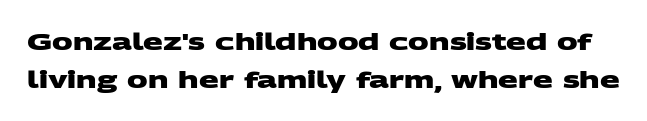
The image shows 23 px bold type; set normal line spacing (1.64x), normal letter spacing, not underlined.
